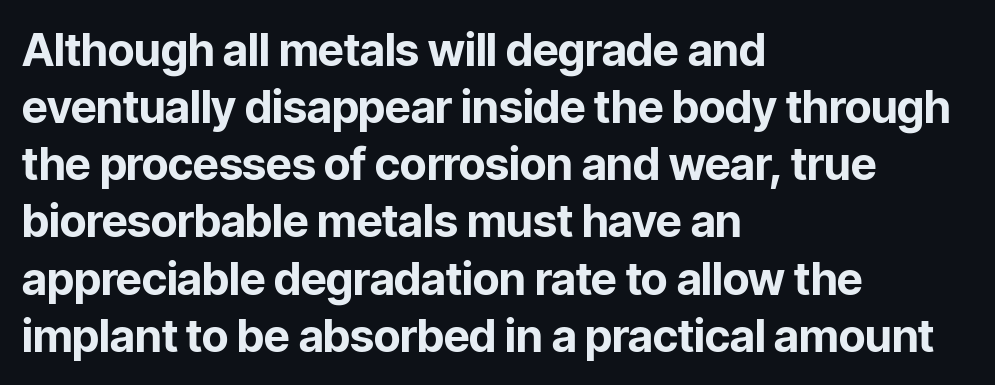
{"serif": "no", "italic": "no", "bold": "yes", "weight": "bold", "width": "normal", "stroke_contrast": "low", "x_height": "medium", "monospaced": "no", "underline": "no", "align": "left", "line_spacing": "normal", "line_spacing_ratio": 1.27, "letter_spacing": "normal", "letter_spacing_em": 0.0, "glyph_px": 45}
